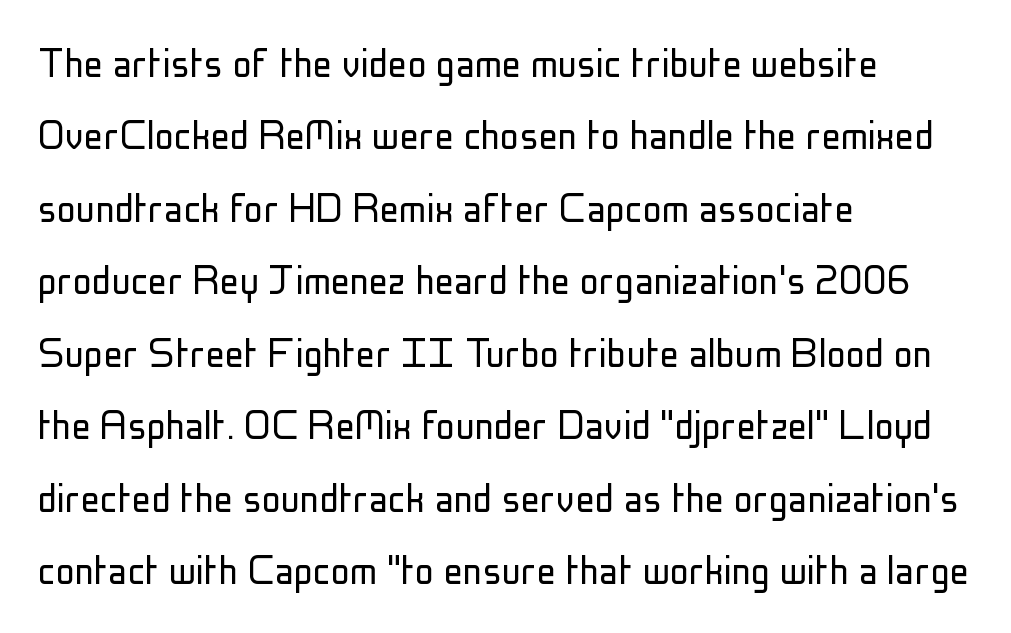
The image shows 48 px light, condensed sans-serif type, upright; set left-aligned, normal line spacing (1.51x), normal letter spacing, not underlined; low stroke contrast and a medium x-height.
